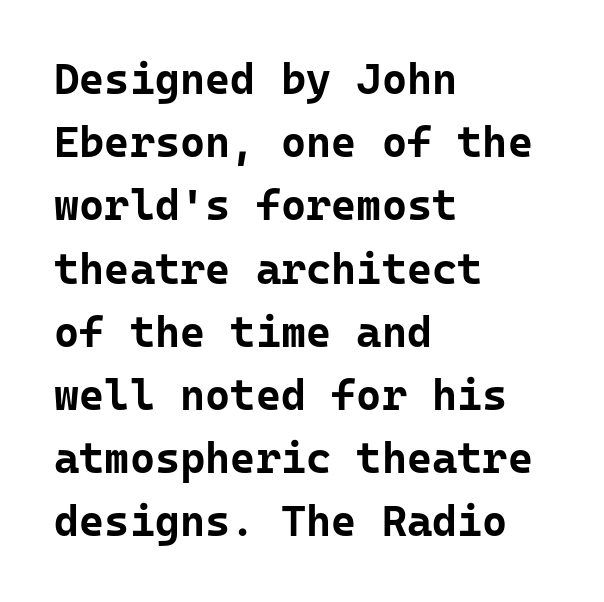
{"serif": "no", "italic": "no", "bold": "yes", "weight": "bold", "width": "normal", "stroke_contrast": "low", "x_height": "medium", "monospaced": "yes", "underline": "no", "align": "left", "line_spacing": "normal", "line_spacing_ratio": 1.47, "letter_spacing": "normal", "letter_spacing_em": 0.0, "glyph_px": 43}
